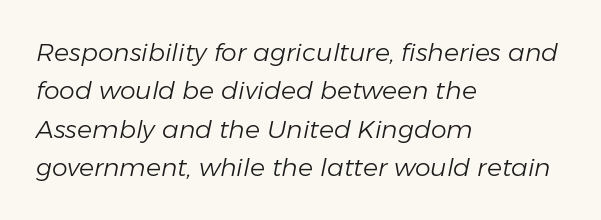
Q: Is the text bold? A: No.
Q: Is the text italic (slanted)? A: Yes, it leans right by about 11 degrees.
Q: Is the text underlined? A: No.
Q: How is the paragraph aligned? A: Left-aligned.
Q: Is the spacing between letters normal or unusually wide? A: Normal.
Q: Is the spacing between lines tight, normal or loose? A: Normal.
